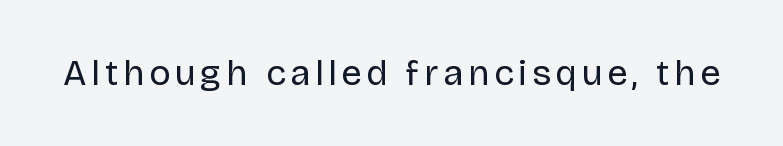
The image shows 36 px regular-weight sans-serif type, upright; set not underlined; low stroke contrast and a large x-height.
